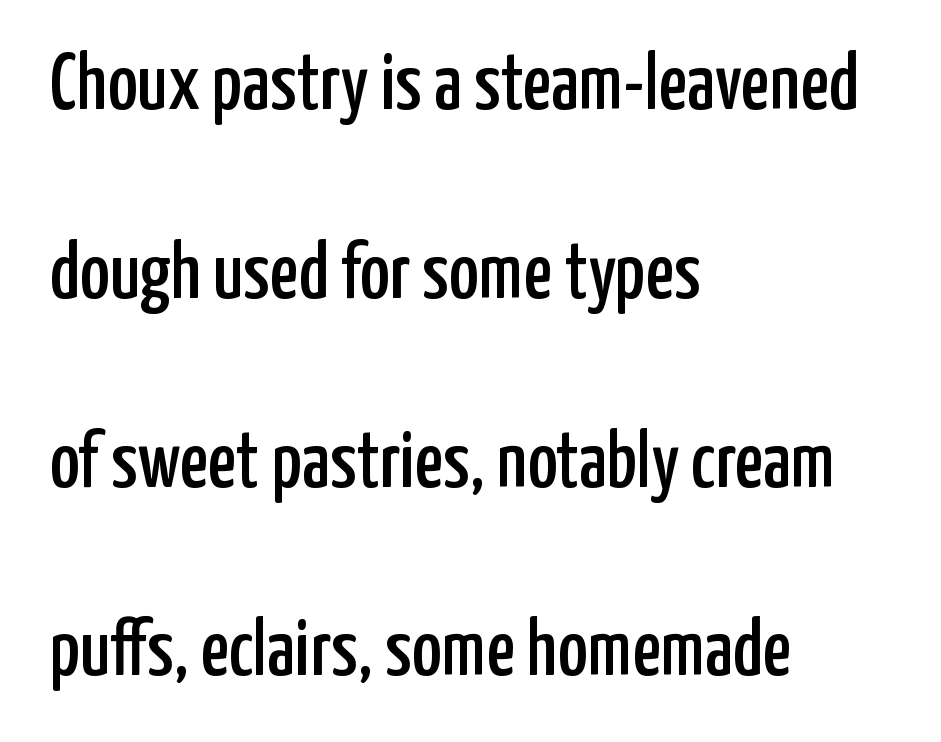
Q: Is the text italic (slanted)? A: No, it is upright.
Q: Is the typeface a serif or a sans-serif typeface? A: Sans-serif.
Q: Is the text underlined? A: No.
Q: How is the paragraph aligned? A: Left-aligned.
Q: Is the spacing between letters normal or unusually wide? A: Normal.
Q: Is the spacing between lines tight, normal or loose? A: Loose.
Q: Width (condensed, normal, or wide)? A: Condensed.
Q: Stroke contrast? A: Low.
Q: x-height? A: Medium.
Q: Monospaced? A: No.
